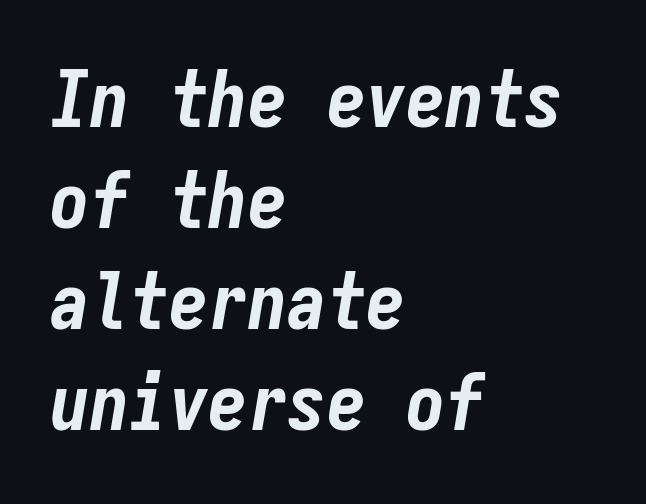
Q: Is the text bold? A: Yes.
Q: Is the text italic (slanted)? A: Yes, it leans right by about 9 degrees.
Q: Is the text underlined? A: No.
Q: How is the paragraph aligned? A: Left-aligned.
Q: Is the spacing between letters normal or unusually wide? A: Normal.
Q: Is the spacing between lines tight, normal or loose? A: Normal.
Q: Width (condensed, normal, or wide)? A: Condensed.
Q: Stroke contrast? A: Low.
Q: x-height? A: Medium.
Q: Monospaced? A: Yes.
